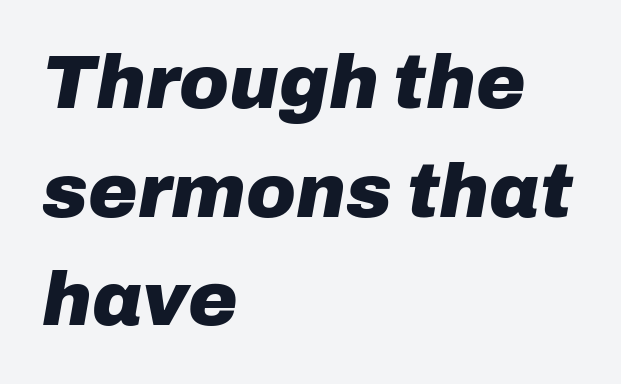
Q: Is the text bold? A: Yes.
Q: Is the text italic (slanted)? A: Yes, it leans right by about 10 degrees.
Q: Is the text underlined? A: No.
Q: How is the paragraph aligned? A: Left-aligned.
Q: Is the spacing between letters normal or unusually wide? A: Normal.
Q: Is the spacing between lines tight, normal or loose? A: Normal.
Q: Width (condensed, normal, or wide)? A: Normal.
Q: Stroke contrast? A: Low.
Q: x-height? A: Medium.
Q: Monospaced? A: No.
